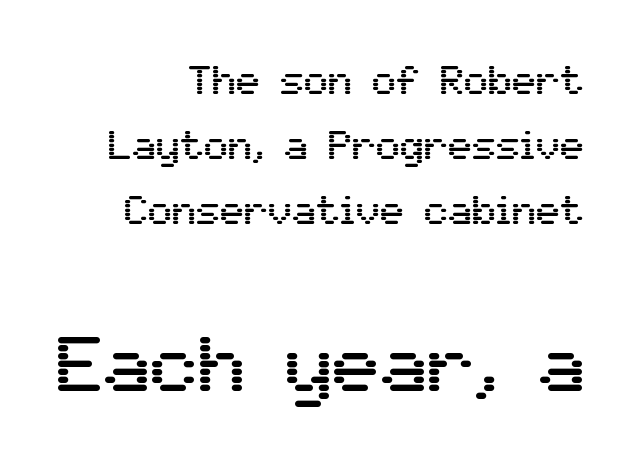
The image shows 79 px sans-serif type, upright; set right-aligned, normal line spacing (1.63x), normal letter spacing, not underlined; the second (bottom) block is 1.98x larger; medium stroke contrast and a medium x-height.
